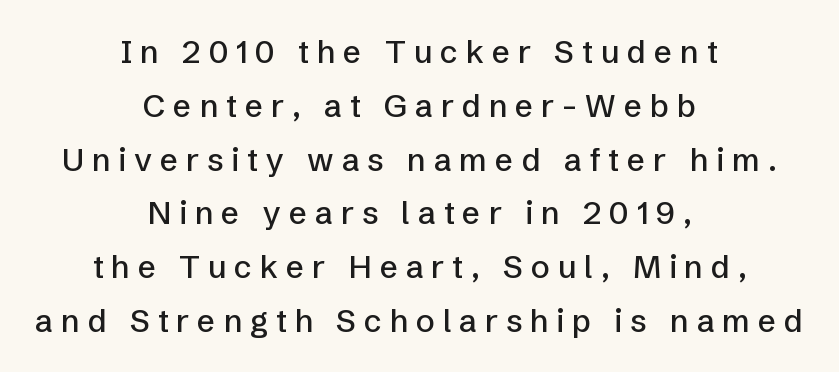
The image shows 32 px sans-serif type, upright; set centered, normal line spacing (1.68x), unusually wide letter spacing (+0.24 em), not underlined; low stroke contrast and a medium x-height.
